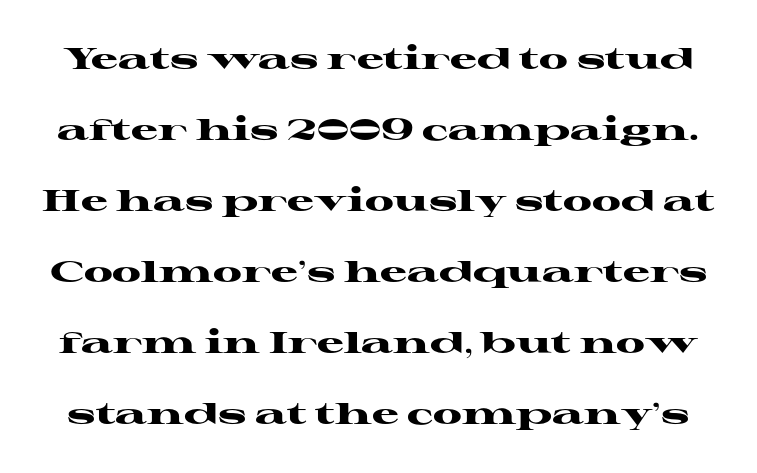
Q: Is the text bold? A: Yes.
Q: Is the text italic (slanted)? A: No, it is upright.
Q: Is the typeface a serif or a sans-serif typeface? A: Serif.
Q: Is the text underlined? A: No.
Q: Is the spacing between letters normal or unusually wide? A: Normal.
Q: Is the spacing between lines tight, normal or loose? A: Loose.
Q: Width (condensed, normal, or wide)? A: Wide.
Q: Stroke contrast? A: High.
Q: x-height? A: Medium.
Q: Monospaced? A: No.
